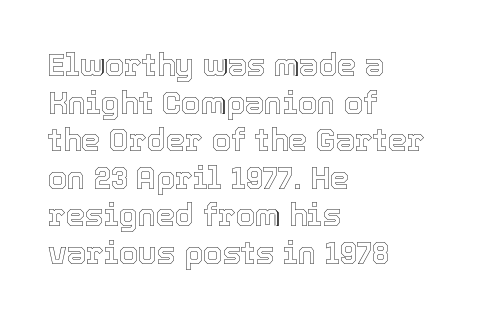
The image shows 31 px text type, upright; set left-aligned, line spacing 1.21x, normal letter spacing, not underlined; a medium x-height.
